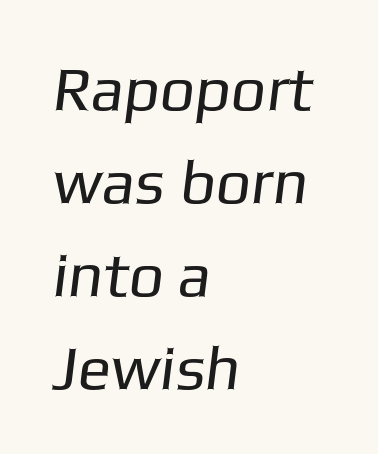
The image shows 62 px regular-weight sans-serif type; set left-aligned, normal line spacing (1.5x), normal letter spacing, not underlined; low stroke contrast and a medium x-height.
